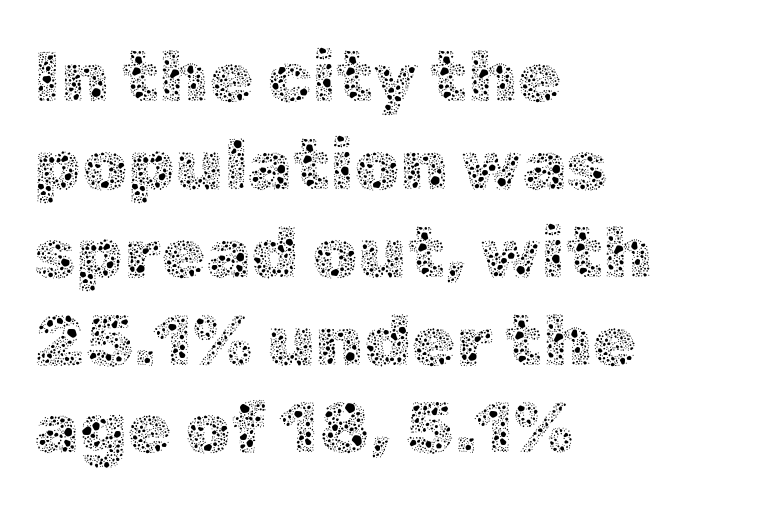
The image shows 72 px thin type, upright; set left-aligned, line spacing 1.22x, normal letter spacing, not underlined; a medium x-height.
